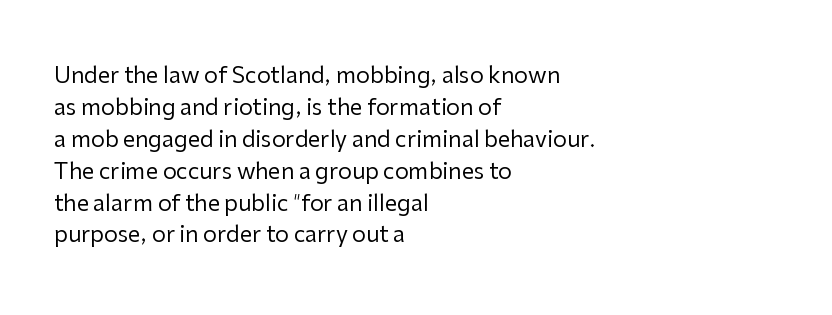
{"italic": "no", "bold": "no", "underline": "no", "align": "left", "line_spacing": "normal", "line_spacing_ratio": 1.45, "letter_spacing": "normal", "letter_spacing_em": 0.0, "glyph_px": 22}
